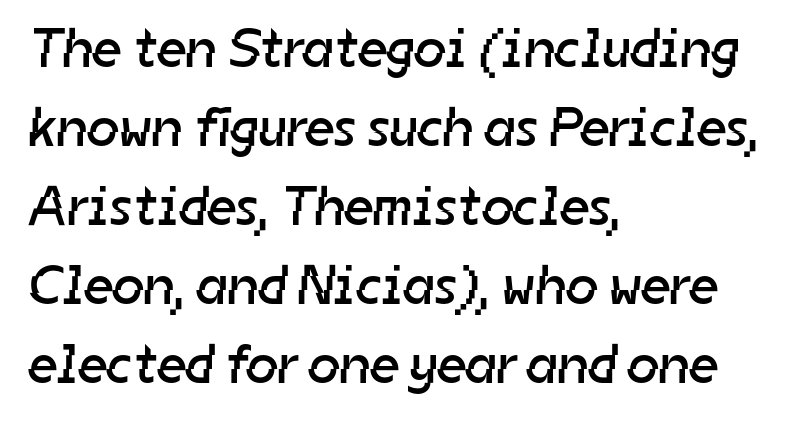
Q: Is the text bold? A: No.
Q: Is the typeface a serif or a sans-serif typeface? A: Sans-serif.
Q: Is the text underlined? A: No.
Q: How is the paragraph aligned? A: Left-aligned.
Q: Is the spacing between letters normal or unusually wide? A: Normal.
Q: Is the spacing between lines tight, normal or loose? A: Normal.
Q: Width (condensed, normal, or wide)? A: Normal.
Q: Stroke contrast? A: Low.
Q: x-height? A: Medium.
Q: Monospaced? A: No.
